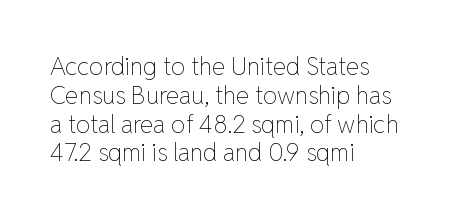
Q: Is the text bold? A: No.
Q: Is the text italic (slanted)? A: No, it is upright.
Q: Is the text underlined? A: No.
Q: How is the paragraph aligned? A: Left-aligned.
Q: Is the spacing between letters normal or unusually wide? A: Normal.
